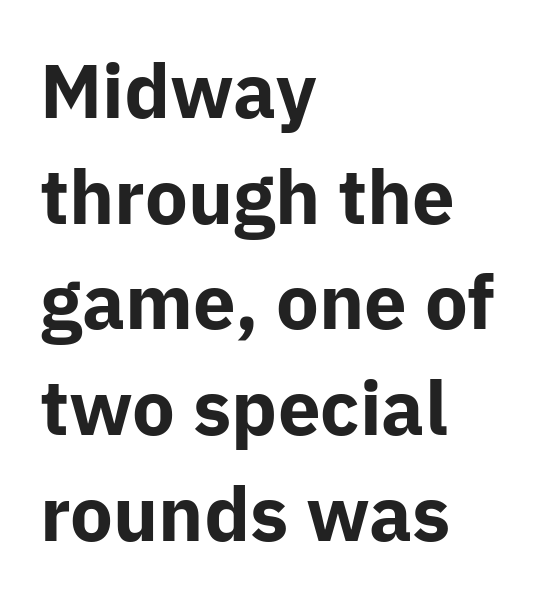
{"serif": "no", "italic": "no", "bold": "yes", "weight": "bold", "width": "normal", "stroke_contrast": "low", "x_height": "medium", "monospaced": "no", "underline": "no", "align": "left", "line_spacing": "normal", "line_spacing_ratio": 1.39, "letter_spacing": "normal", "letter_spacing_em": 0.0, "glyph_px": 76}
